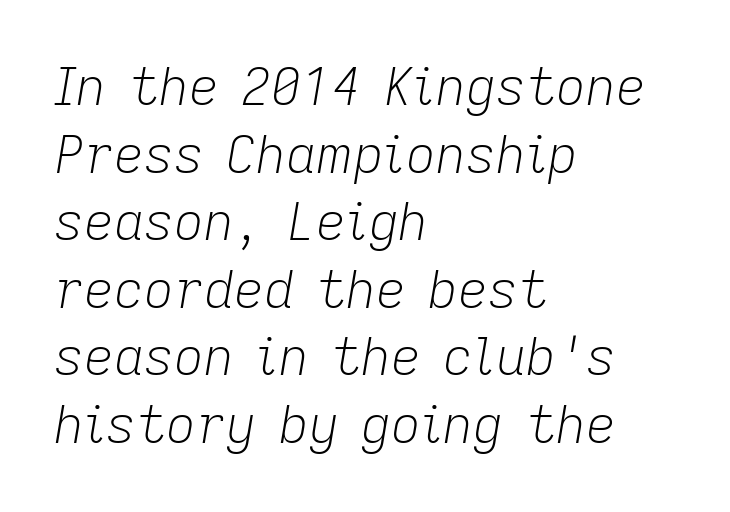
The image shows 52 px light type, italic (leaning right); set left-aligned, normal line spacing (1.3x), normal letter spacing, not underlined; low stroke contrast and a medium x-height.
